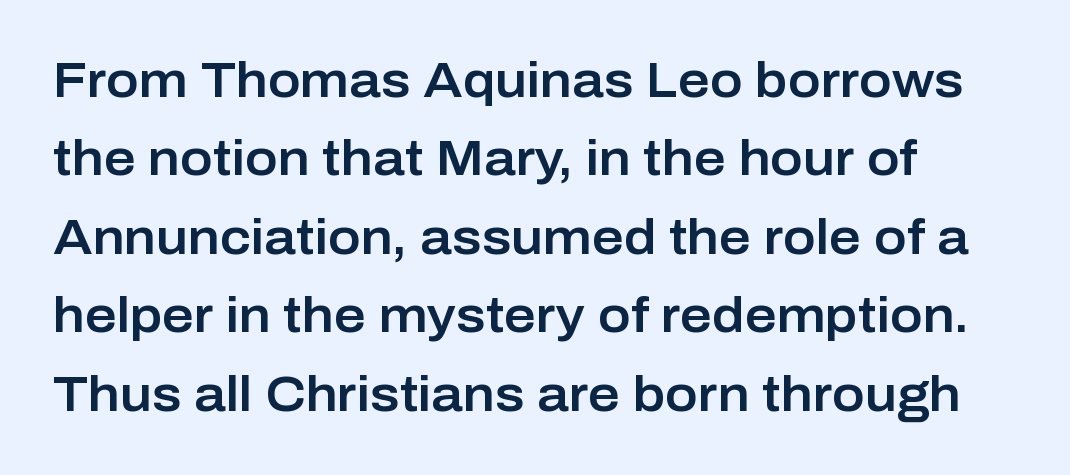
{"serif": "no", "italic": "no", "width": "normal", "stroke_contrast": "low", "x_height": "medium", "monospaced": "no", "underline": "no", "align": "left", "line_spacing": "normal", "line_spacing_ratio": 1.6, "letter_spacing": "normal", "letter_spacing_em": 0.0, "glyph_px": 49}
